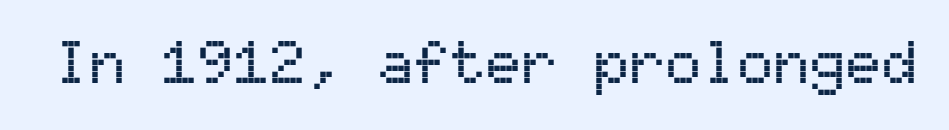
Regarding serifs, this sample does without them. The typography opts for an upright posture over an oblique one. These lines are rendered in a fixed-pitch font. Observe the ordinary spacing: letters are neighbours, not strangers. The gap between lines stays unmarked.
